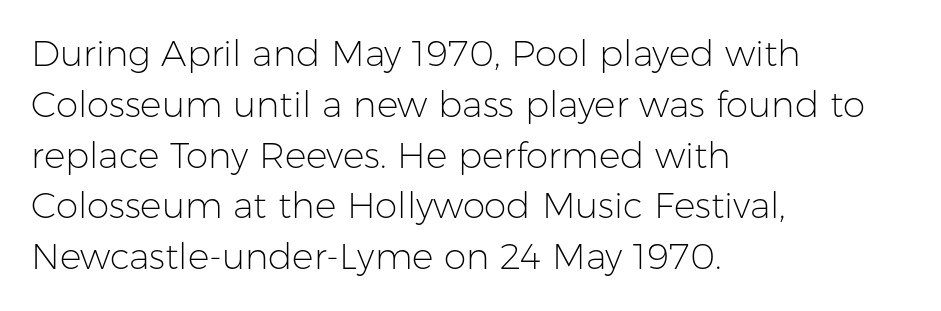
The image shows 36 px light sans-serif type, upright; set left-aligned, normal line spacing (1.41x), normal letter spacing, not underlined; low stroke contrast and a medium x-height.
